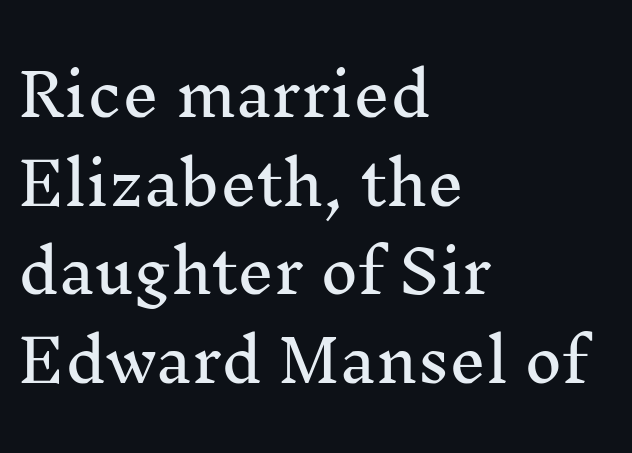
The letters advance in unequal steps, a hallmark of proportional type. You could call the tracking neutral — neither tight nor loose. Regular leading. Is this a sans? No — the strokes have serifs. The strip under each line holds only bare page.
